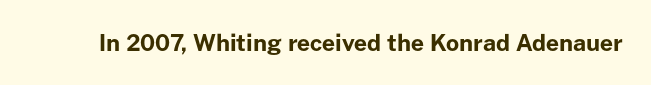
Notice how thick the strokes are: this is what a full bold looks like. In terms of letterspacing, this is plain default setting. The specimen omits any rule beneath the text block's lines. The lettering stays uniformly vertical, giving the passage a roman look.
